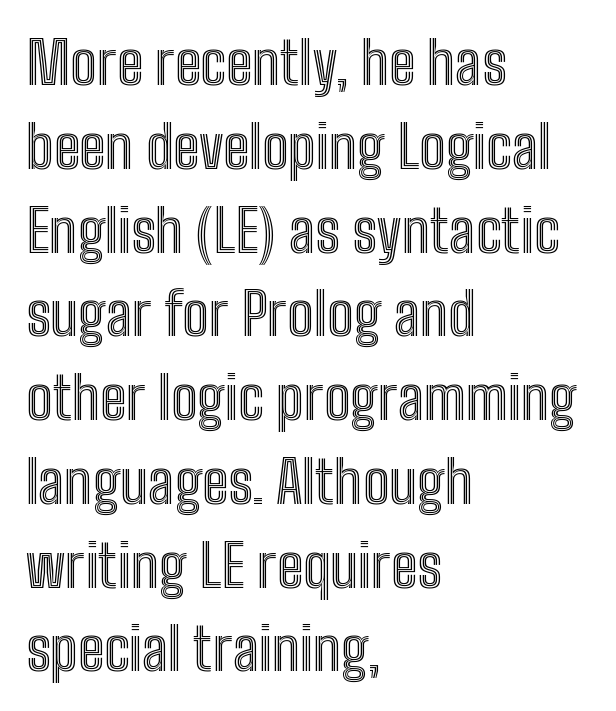
Q: Is the text italic (slanted)? A: No, it is upright.
Q: Is the text underlined? A: No.
Q: How is the paragraph aligned? A: Left-aligned.
Q: Is the spacing between letters normal or unusually wide? A: Normal.
Q: Is the spacing between lines tight, normal or loose? A: Normal.
Q: Width (condensed, normal, or wide)? A: Condensed.
Q: x-height? A: Medium.
Q: Monospaced? A: No.
